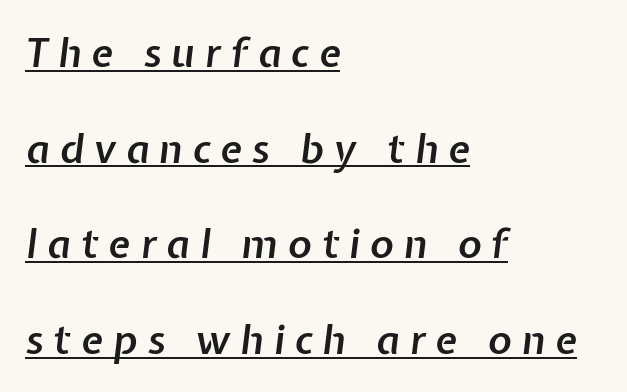
Q: Is the text bold? A: Semi-bold.
Q: Is the text italic (slanted)? A: Yes, it leans right by about 7 degrees.
Q: Is the text underlined? A: Yes.
Q: How is the paragraph aligned? A: Left-aligned.
Q: Is the spacing between letters normal or unusually wide? A: Unusually wide.
Q: Is the spacing between lines tight, normal or loose? A: Loose.
Q: Width (condensed, normal, or wide)? A: Normal.
Q: Stroke contrast? A: Low.
Q: x-height? A: Medium.
Q: Monospaced? A: No.
